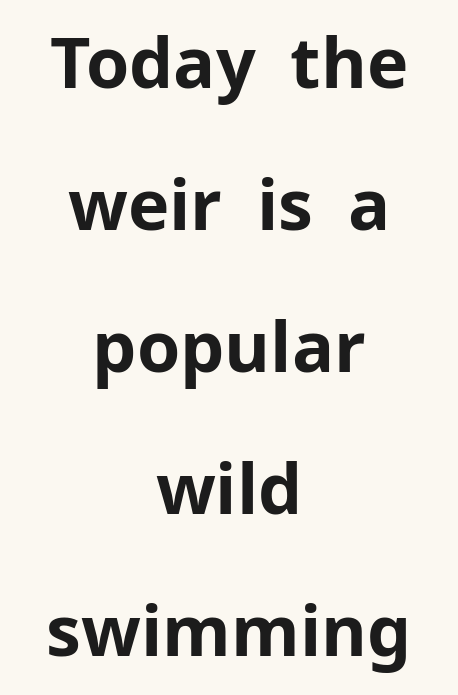
The image shows 70 px bold sans-serif type, upright; set centered, loose line spacing (2.03x), normal letter spacing, not underlined; low stroke contrast and a medium x-height.
